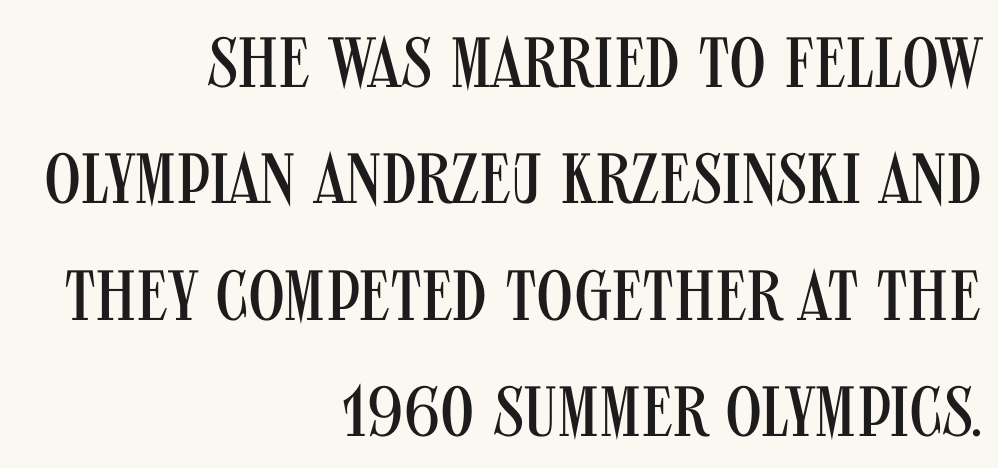
Q: Is the text bold? A: No.
Q: Is the text italic (slanted)? A: No, it is upright.
Q: Is the typeface a serif or a sans-serif typeface? A: Sans-serif.
Q: Is the text underlined? A: No.
Q: How is the paragraph aligned? A: Right-aligned.
Q: Is the spacing between letters normal or unusually wide? A: Normal.
Q: Is the spacing between lines tight, normal or loose? A: Normal.
Q: Width (condensed, normal, or wide)? A: Condensed.
Q: Stroke contrast? A: Medium.
Q: x-height? A: Large.
Q: Monospaced? A: No.
